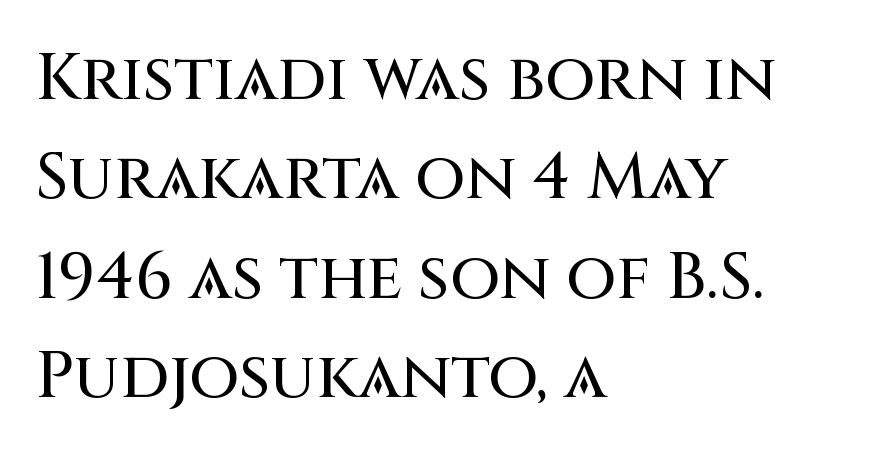
Compared with typical body copy, the letter spacing here is the same. Nope, no serifs anywhere on these letters. Nobody drew a line under any word here. The lettering holds an erect, upright posture throughout. The rendering anchors every line to the left-hand side. Here the designer chose a conventional face with non-uniform glyph widths.
